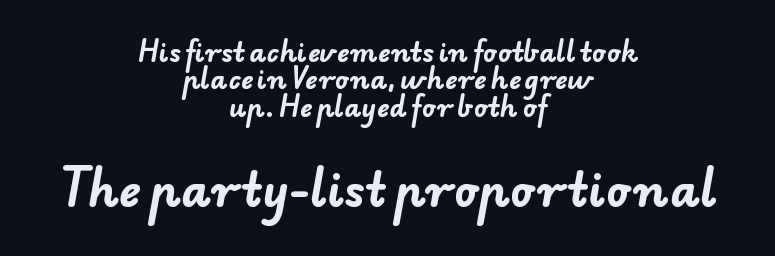
The image shows 46 px bold sans-serif type; set centered, tight line spacing (1.05x), normal letter spacing, not underlined; the second (bottom) block is 1.77x larger; low stroke contrast and a small x-height.
